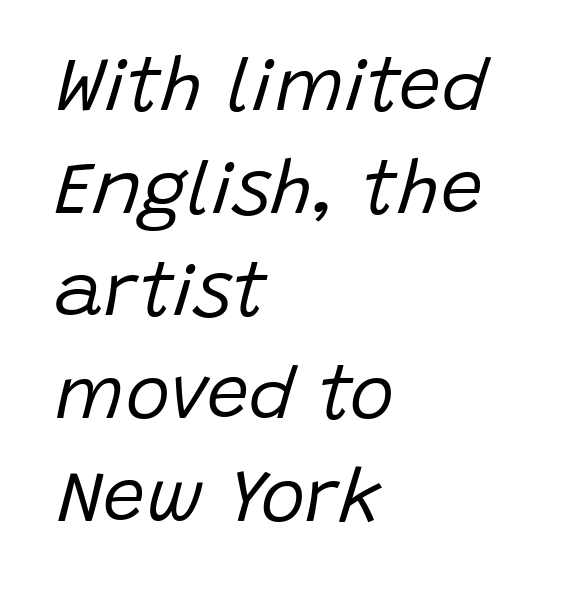
The image shows 75 px regular-weight type, italic (leaning right); set left-aligned, normal line spacing (1.37x), normal letter spacing, not underlined; low stroke contrast and a large x-height.
